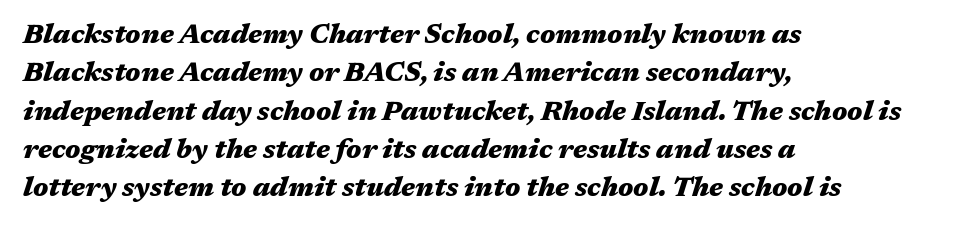
{"italic": "yes", "lean": "right", "slant_degrees": 17, "bold": "yes", "underline": "no", "align": "left", "line_spacing": "normal", "line_spacing_ratio": 1.42, "letter_spacing": "normal", "letter_spacing_em": 0.0, "glyph_px": 27}
